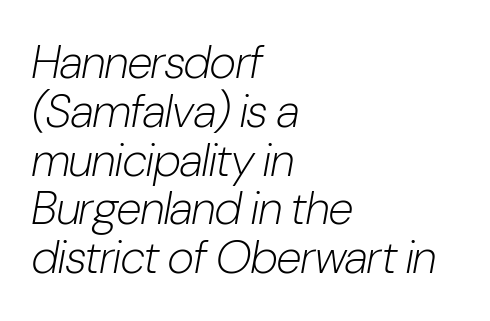
Which margin do the lines hug? The left one — the right edge is uneven. Underlining? Definitely not there. Spacing verdict: proportional, widths tailored to each character. The gaps between neighbouring characters are ordinary and unremarkable. Weight: in the light-to-regular range.
